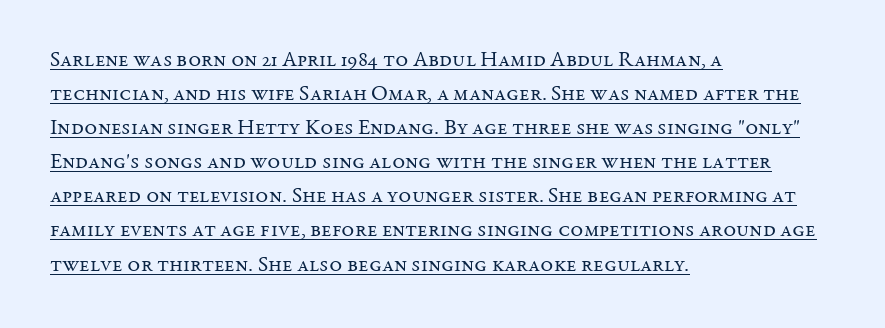
{"italic": "no", "bold": "no", "underline": "yes", "align": "left", "line_spacing": "normal", "line_spacing_ratio": 1.55, "letter_spacing": "normal", "letter_spacing_em": 0.0, "glyph_px": 22}
